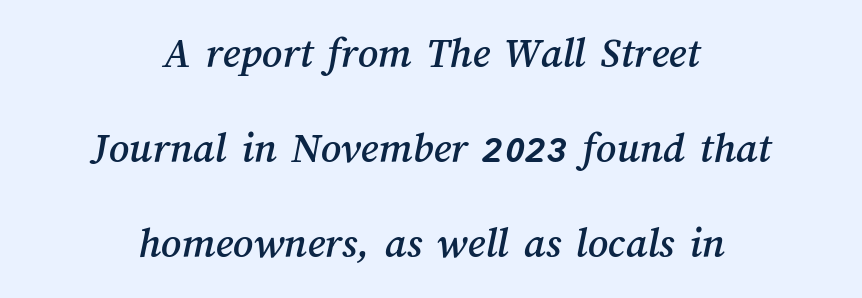
{"width": "normal", "stroke_contrast": "medium", "x_height": "medium", "monospaced": "no", "underline": "no", "align": "center", "line_spacing": "loose", "line_spacing_ratio": 2.16, "letter_spacing": "normal", "letter_spacing_em": 0.0, "glyph_px": 44}
